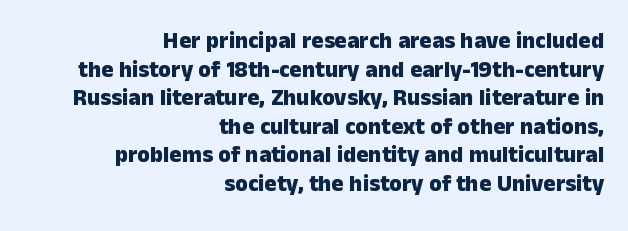
Q: Is the text bold? A: Yes.
Q: Is the text italic (slanted)? A: No, it is upright.
Q: Is the text underlined? A: No.
Q: How is the paragraph aligned? A: Right-aligned.
Q: Is the spacing between letters normal or unusually wide? A: Normal.
